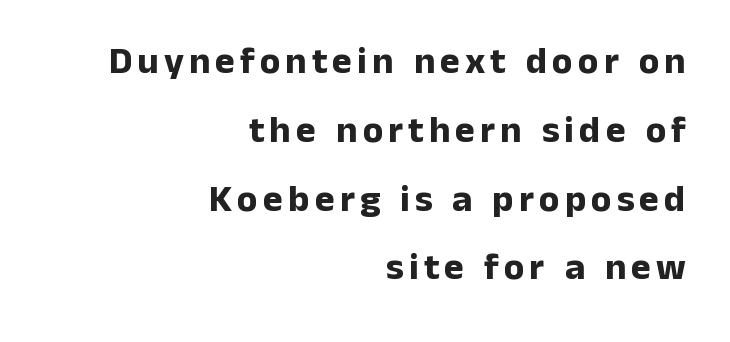
Descender tails drop into unmarked territory. The specimen reads as upright at a glance. Does the copy run flush right? Yes — the right margin is perfectly even. No feet cap the strokes, marking this as sans-serif type. Notice how thick the strokes are: this is what a full bold looks like. Do the characters align in a grid? No, the font is proportional.
